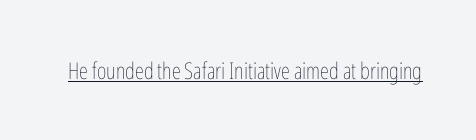
The image shows 23 px text type, upright; set normal letter spacing, underlined.
